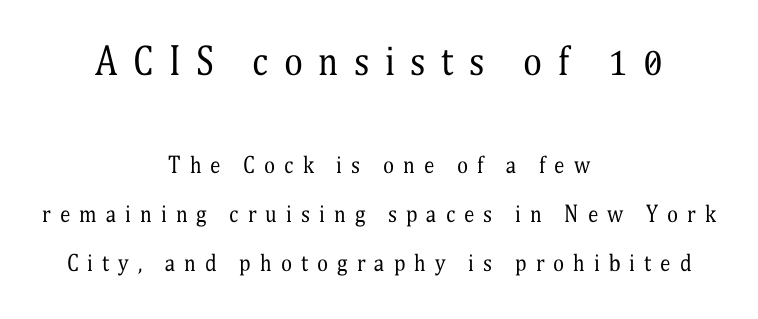
The image shows 36 px regular-weight, condensed serif type, upright; set centered, loose line spacing (2.34x), unusually wide letter spacing (+0.43 em), not underlined; the first (top) block is 1.71x larger; medium stroke contrast and a medium x-height.
